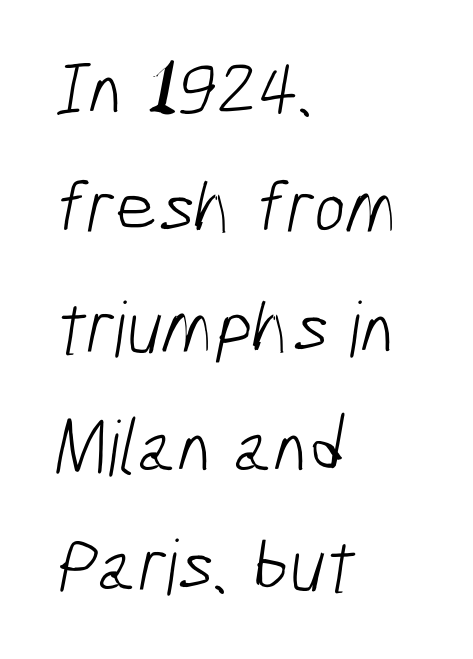
The image shows 76 px light, condensed sans-serif type; set left-aligned, normal line spacing (1.57x), normal letter spacing, not underlined; low stroke contrast and a medium x-height.
